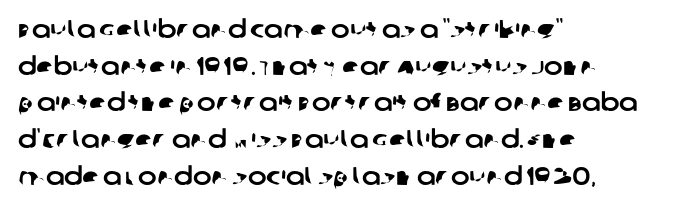
Q: Is the text underlined? A: No.
Q: How is the paragraph aligned? A: Left-aligned.
Q: Is the spacing between letters normal or unusually wide? A: Normal.
Q: Is the spacing between lines tight, normal or loose? A: Normal.
